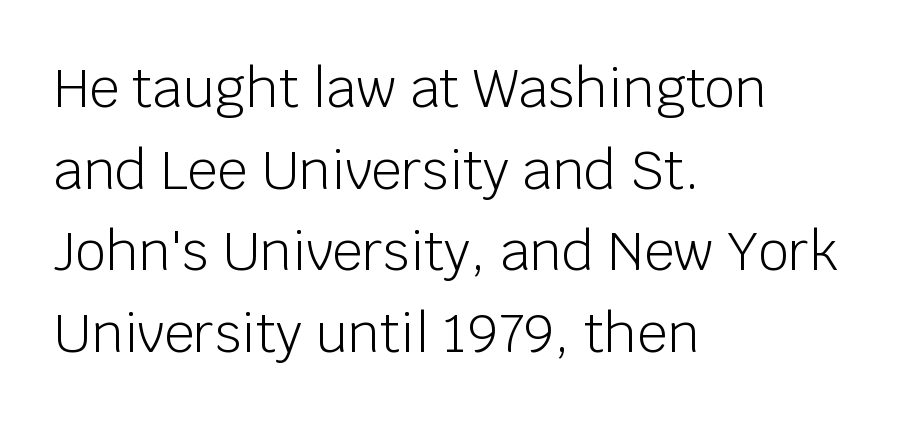
The image shows 53 px light sans-serif type, upright; set left-aligned, normal line spacing (1.54x), normal letter spacing, not underlined; low stroke contrast and a large x-height.
